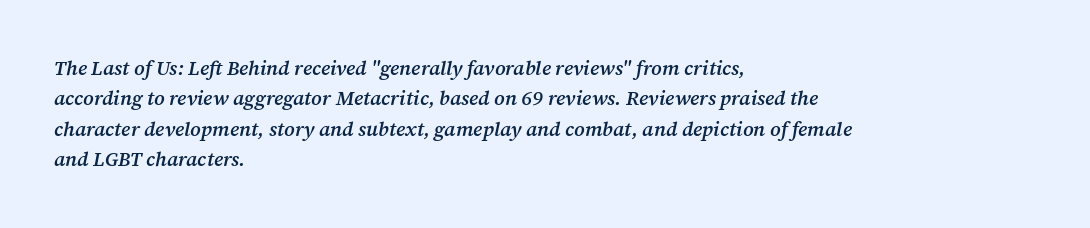
The image shows 20 px text type, italic (leaning right); set left-aligned, normal line spacing (1.52x), normal letter spacing, not underlined.
